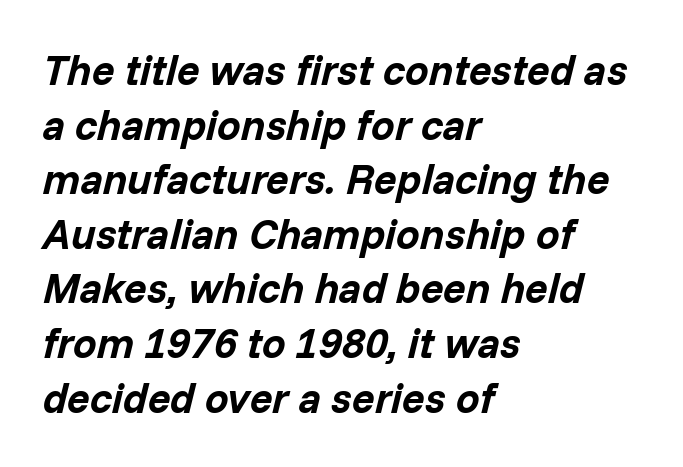
{"italic": "yes", "lean": "right", "slant_degrees": 14, "bold": "yes", "weight": "bold", "width": "normal", "stroke_contrast": "low", "x_height": "medium", "monospaced": "no", "underline": "no", "align": "left", "line_spacing": "normal", "line_spacing_ratio": 1.3, "letter_spacing": "normal", "letter_spacing_em": 0.0, "glyph_px": 42}
